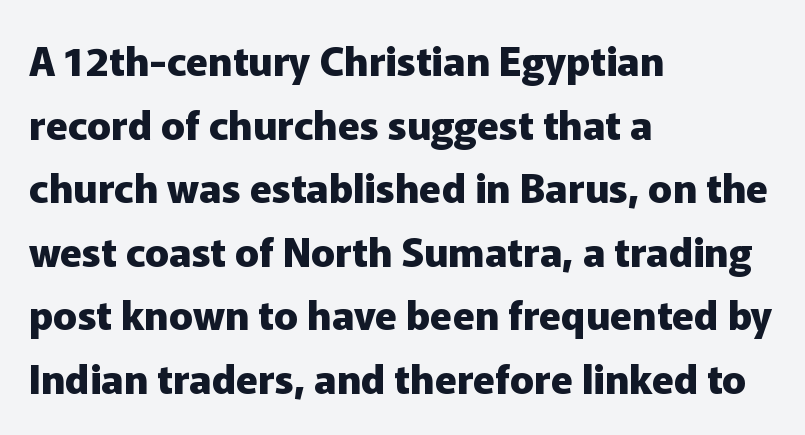
In CSS terms this would be text-align: left. Its strokes are broad and dark, the hallmark of bold type. The designer left line spacing at the default. Anything drawn beneath the words? Only blank space. A typesetter would label this face a sans. The passage shown has conventional tracking throughout.
